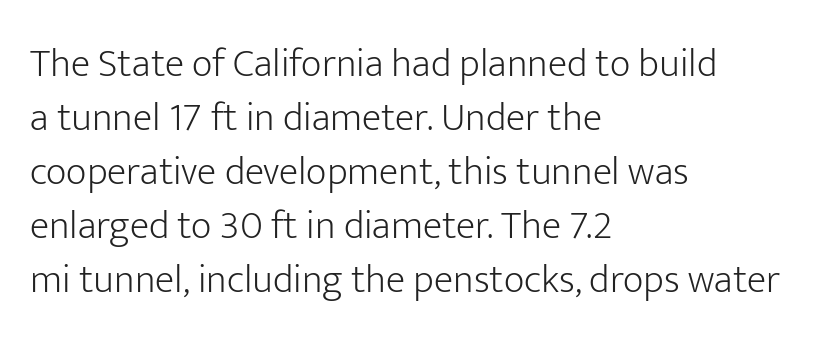
Varying glyph widths throughout — classic text-font behaviour. Unlike italic type, these characters show no tilt at all. Nothing unusual about the tracking: characters are spaced as the font intends. Letters have the restrained weight of plain body copy at most. This rendering employs a face without finishing strokes, i.e., a sans-serif.
